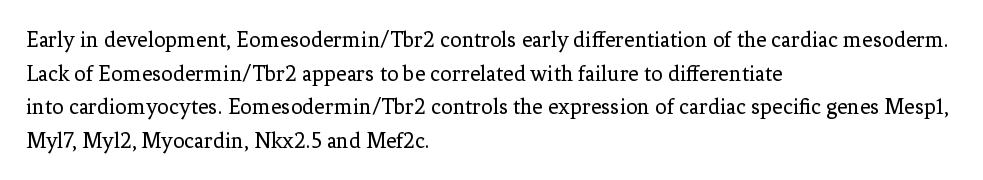
The image shows 23 px text type, upright; set left-aligned, normal line spacing (1.46x), normal letter spacing, not underlined.
